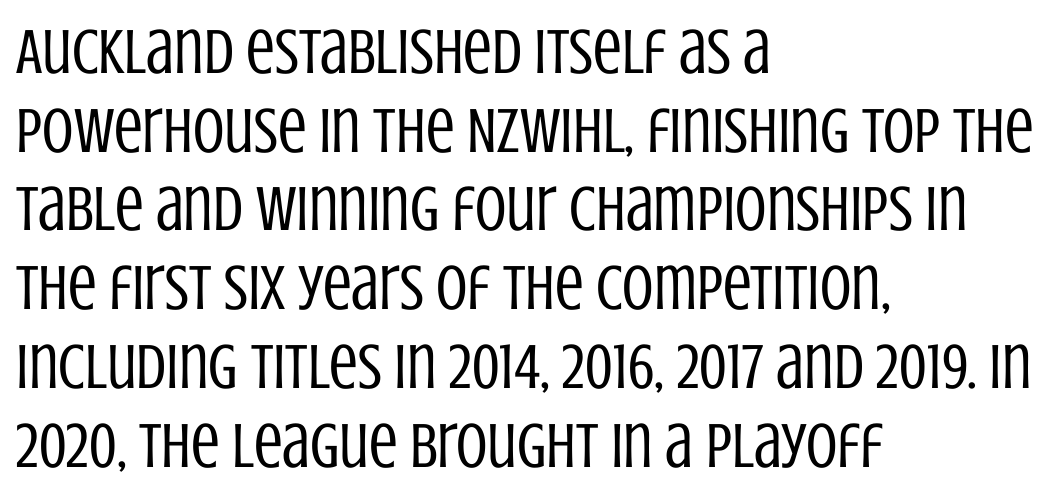
Q: Is the text bold? A: No.
Q: Is the text italic (slanted)? A: No, it is upright.
Q: Is the typeface a serif or a sans-serif typeface? A: Sans-serif.
Q: Is the text underlined? A: No.
Q: How is the paragraph aligned? A: Left-aligned.
Q: Is the spacing between letters normal or unusually wide? A: Normal.
Q: Width (condensed, normal, or wide)? A: Condensed.
Q: Stroke contrast? A: Low.
Q: x-height? A: Large.
Q: Monospaced? A: No.
